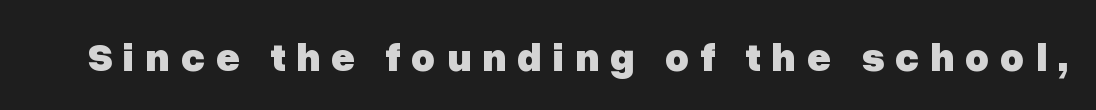
{"serif": "no", "italic": "no", "bold": "yes", "weight": "heavy", "width": "normal", "stroke_contrast": "low", "x_height": "medium", "monospaced": "no", "underline": "no", "letter_spacing": "wide", "letter_spacing_em": 0.26, "glyph_px": 41}
